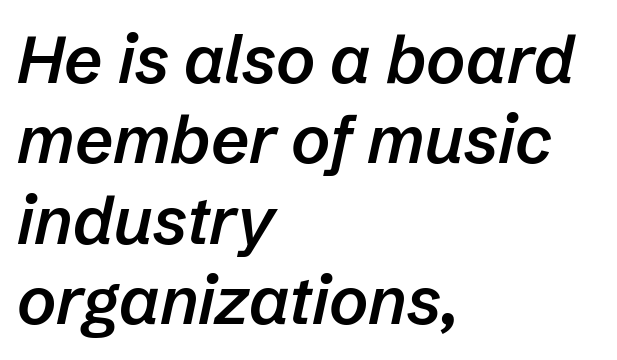
{"italic": "yes", "lean": "right", "slant_degrees": 12, "bold": "semi", "weight": "semibold", "width": "normal", "stroke_contrast": "low", "x_height": "medium", "monospaced": "no", "underline": "no", "align": "left", "line_spacing_ratio": 1.2, "letter_spacing": "normal", "letter_spacing_em": 0.0, "glyph_px": 67}
